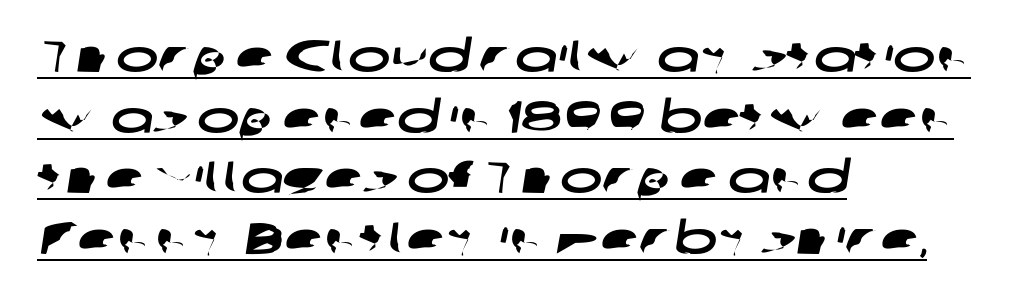
The image shows 45 px wide sans-serif type; set left-aligned, normal line spacing (1.35x), normal letter spacing, underlined; low stroke contrast and a medium x-height.
